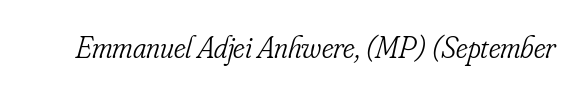
You could not count columns in this text — the font is proportionally spaced. Yep, those are serifs on the letters. The face looks like a standard text weight, possibly lighter. This sample uses plain, unmodified letter spacing. Descenders hang freely into open space.
